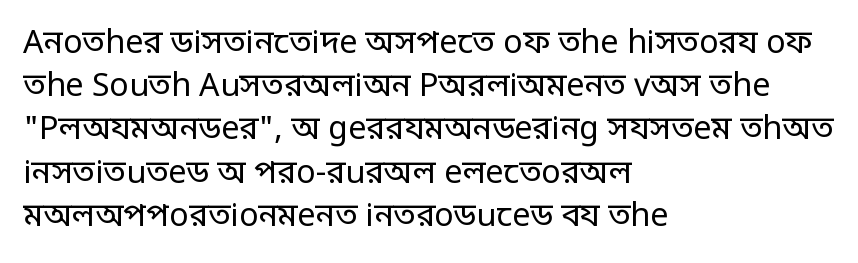
{"serif": "no", "italic": "no", "bold": "no", "weight": "regular", "width": "condensed", "stroke_contrast": "low", "monospaced": "no", "underline": "no", "align": "left", "line_spacing": "normal", "line_spacing_ratio": 1.35, "letter_spacing": "normal", "letter_spacing_em": 0.0, "glyph_px": 32}
